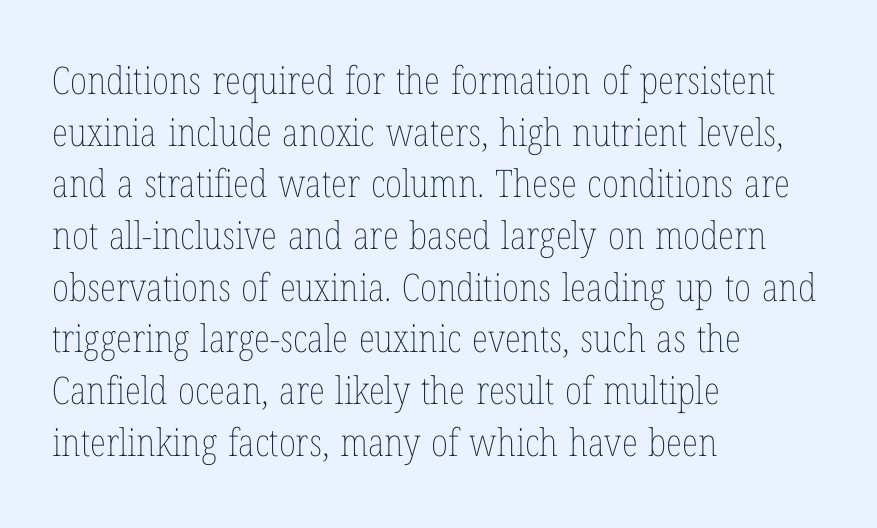
{"italic": "no", "bold": "no", "weight": "thin", "width": "condensed", "stroke_contrast": "low", "x_height": "medium", "monospaced": "no", "underline": "no", "align": "left", "line_spacing": "normal", "line_spacing_ratio": 1.36, "letter_spacing": "normal", "letter_spacing_em": 0.0, "glyph_px": 38}
